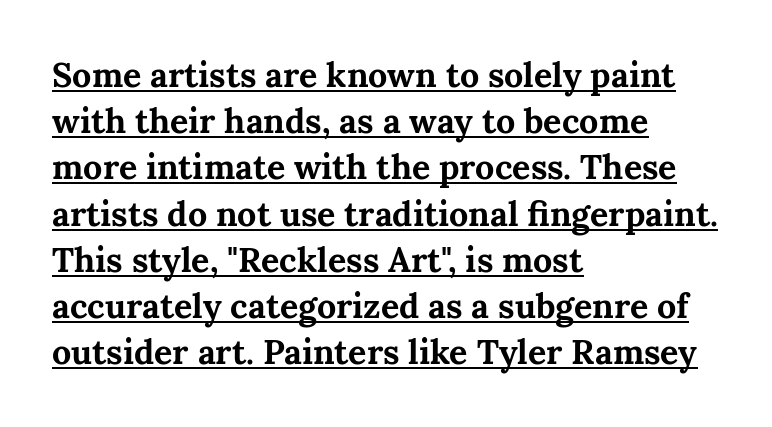
{"serif": "yes", "italic": "no", "bold": "yes", "weight": "bold", "width": "normal", "stroke_contrast": "medium", "x_height": "medium", "monospaced": "no", "underline": "yes", "align": "left", "line_spacing": "normal", "line_spacing_ratio": 1.36, "letter_spacing": "normal", "letter_spacing_em": 0.0, "glyph_px": 34}
